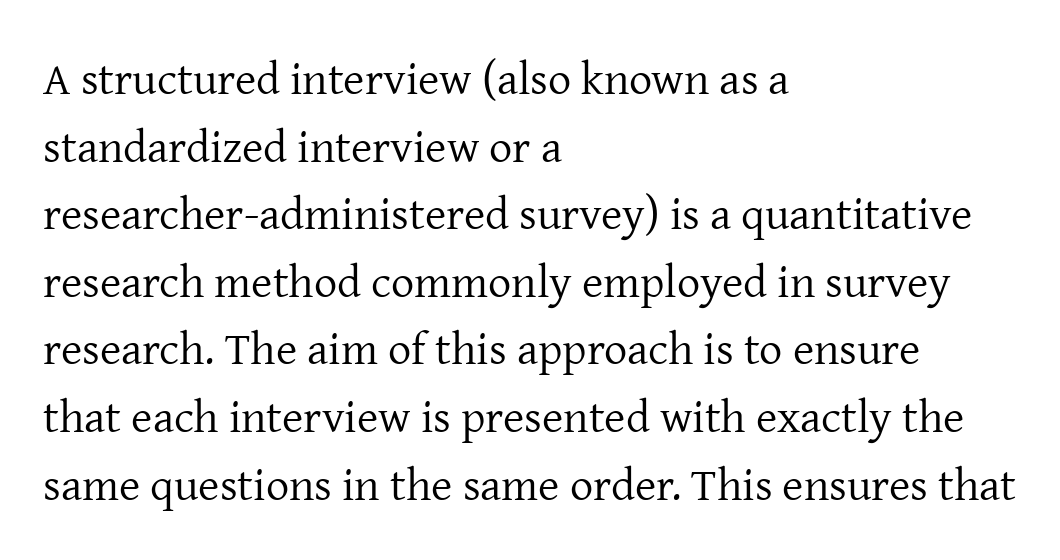
The image shows 46 px regular-weight serif type, upright; set left-aligned, normal line spacing (1.47x), normal letter spacing, not underlined; low stroke contrast and a medium x-height.
